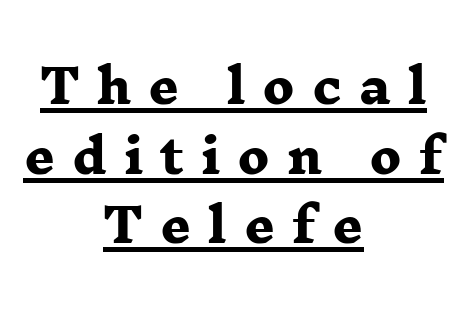
Like a heading marked for emphasis, these lines bear an underscore. The line texture is sparse and dotted thanks to wide tracking. The rendering positions every line midway between the sides. A typesetter would label this face a serif. Note the varied advance widths — an 'i' is clearly narrower than an 'm'.
